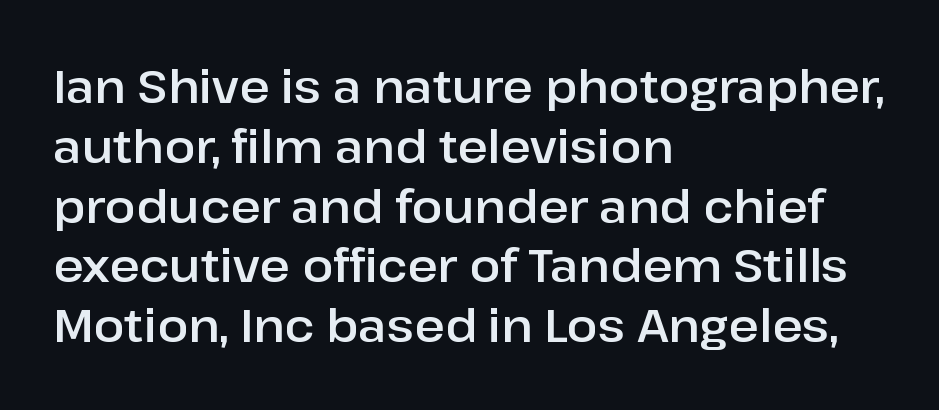
The image shows 46 px sans-serif type, upright; set left-aligned, normal line spacing (1.3x), normal letter spacing, not underlined; low stroke contrast and a medium x-height.
